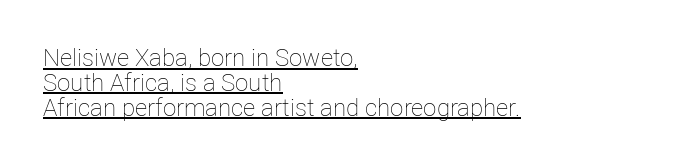
Students, note that the glyphs here touch the page at normal intervals. Each new line begins almost immediately beneath the previous one. Heaviness? Minimal to ordinary, like unemphasized prose. The font's upright variant was chosen for this text. The lettering is marked with a stroke running underneath it. The lines are quadded left.
